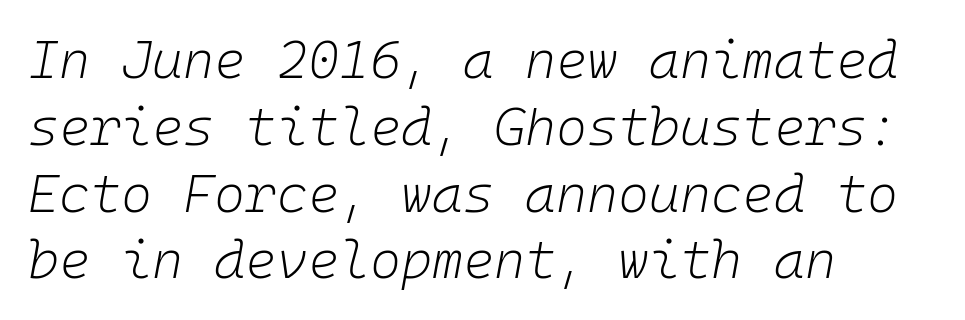
{"italic": "yes", "lean": "right", "slant_degrees": 10, "bold": "no", "weight": "light", "width": "normal", "stroke_contrast": "low", "x_height": "medium", "monospaced": "yes", "underline": "no", "align": "left", "line_spacing": "normal", "line_spacing_ratio": 1.26, "letter_spacing": "normal", "letter_spacing_em": 0.0, "glyph_px": 53}
